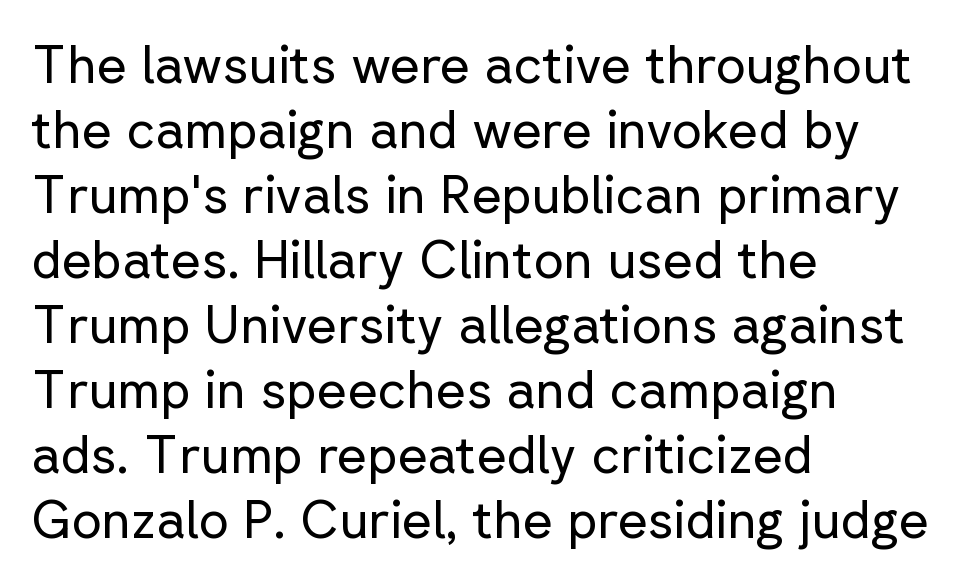
The image shows 52 px regular-weight sans-serif type, upright; set left-aligned, normal line spacing (1.25x), normal letter spacing, not underlined; low stroke contrast and a medium x-height.
